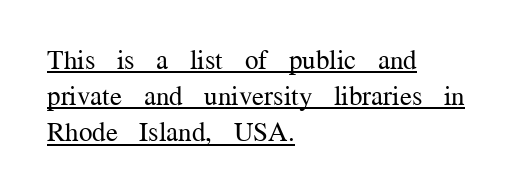
The image shows 27 px text type, upright; set left-aligned, normal line spacing (1.34x), normal letter spacing, underlined.
